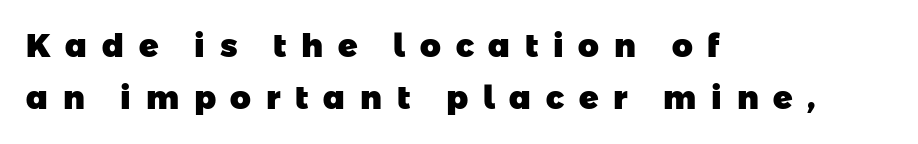
Q: Is the text bold? A: Yes.
Q: Is the typeface a serif or a sans-serif typeface? A: Sans-serif.
Q: Is the text underlined? A: No.
Q: How is the paragraph aligned? A: Left-aligned.
Q: Is the spacing between letters normal or unusually wide? A: Unusually wide.
Q: Is the spacing between lines tight, normal or loose? A: Normal.
Q: Width (condensed, normal, or wide)? A: Normal.
Q: Stroke contrast? A: Low.
Q: x-height? A: Medium.
Q: Monospaced? A: No.
